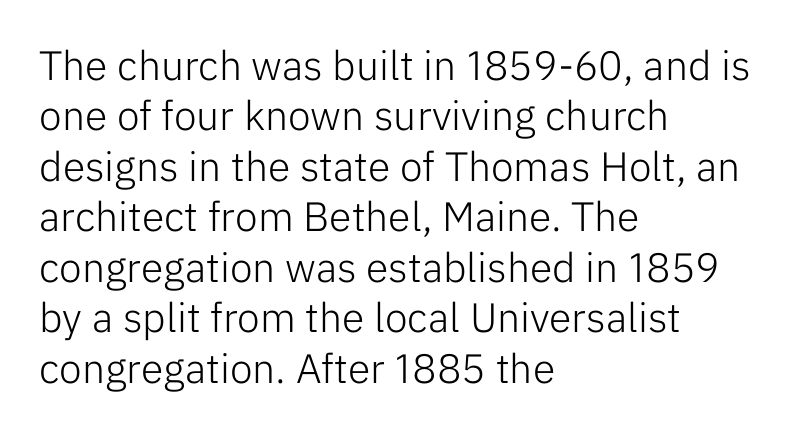
{"serif": "no", "italic": "no", "bold": "no", "weight": "light", "width": "normal", "stroke_contrast": "low", "x_height": "medium", "monospaced": "no", "underline": "no", "align": "left", "line_spacing_ratio": 1.23, "letter_spacing": "normal", "letter_spacing_em": 0.0, "glyph_px": 41}
